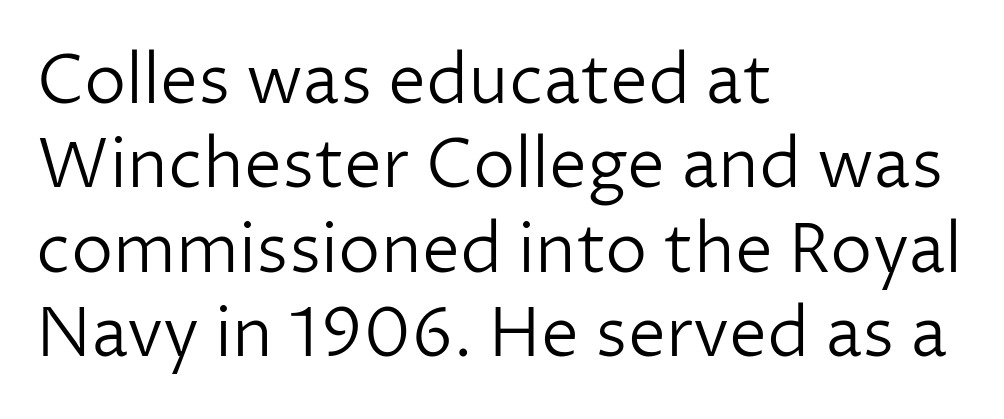
Each letter keeps its own natural width here, so spacing adapts to shape. The tracking reads as untouched default to a designer's eye. The typesetter chose a ragged-right arrangement here. If you drew a line through each stem, it would be perfectly vertical. Letterform terminals end flat and unadorned throughout the passage.
